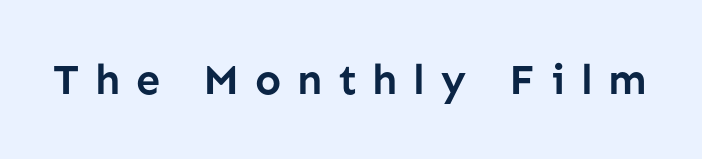
Q: Is the text bold? A: Yes.
Q: Is the text italic (slanted)? A: No, it is upright.
Q: Is the typeface a serif or a sans-serif typeface? A: Sans-serif.
Q: Is the text underlined? A: No.
Q: Is the spacing between letters normal or unusually wide? A: Unusually wide.
Q: Width (condensed, normal, or wide)? A: Normal.
Q: Stroke contrast? A: Low.
Q: x-height? A: Medium.
Q: Monospaced? A: No.
